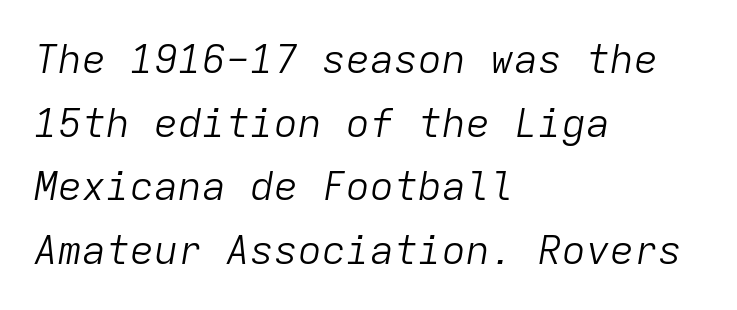
Is this a fixed-width face? Yes — each glyph sits in an identical cell. The passage shown leans; its letterforms are oblique. Is the stroke heavy? The answer is a plain regular-or-lighter. This sample is left-justified, so line endings fall wherever the words run out.
